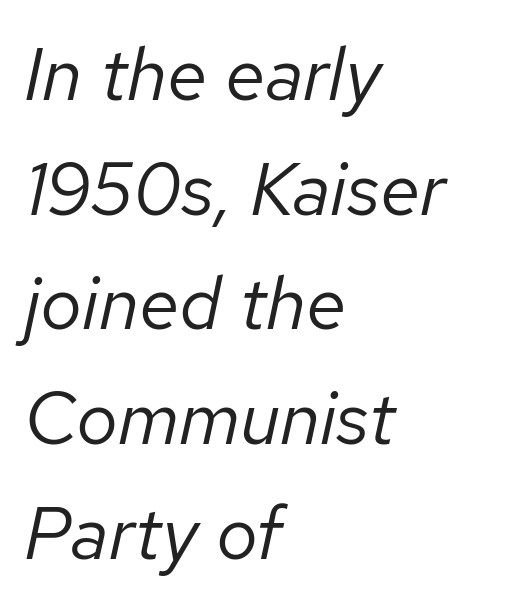
The image shows 74 px regular-weight type, italic (leaning right); set left-aligned, normal line spacing (1.55x), normal letter spacing, not underlined; low stroke contrast and a medium x-height.
